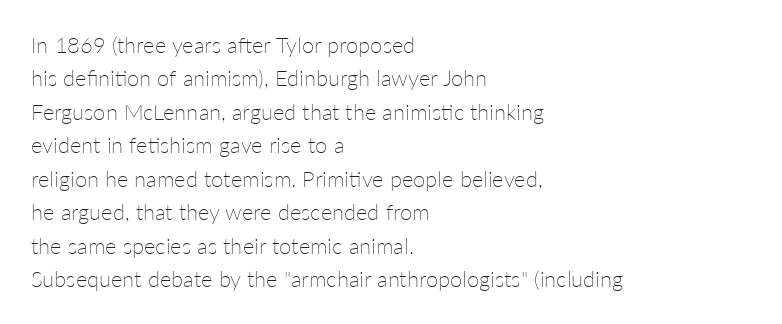
Q: Is the text bold? A: No.
Q: Is the text italic (slanted)? A: No, it is upright.
Q: Is the text underlined? A: No.
Q: How is the paragraph aligned? A: Left-aligned.
Q: Is the spacing between letters normal or unusually wide? A: Normal.
Q: Is the spacing between lines tight, normal or loose? A: Normal.
